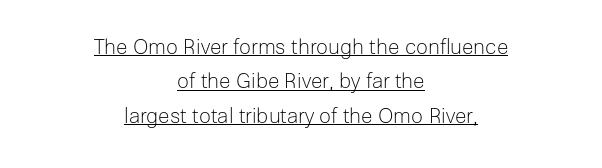
{"italic": "no", "bold": "no", "underline": "yes", "align": "center", "line_spacing": "normal", "line_spacing_ratio": 1.64, "letter_spacing": "normal", "letter_spacing_em": 0.0, "glyph_px": 21}
